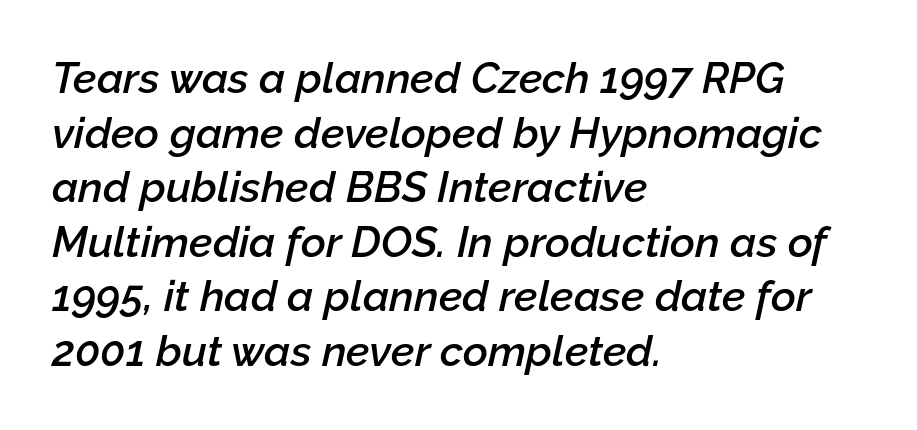
Q: Is the text bold? A: Semi-bold.
Q: Is the text italic (slanted)? A: Yes, it leans right by about 12 degrees.
Q: Is the text underlined? A: No.
Q: How is the paragraph aligned? A: Left-aligned.
Q: Is the spacing between letters normal or unusually wide? A: Normal.
Q: Is the spacing between lines tight, normal or loose? A: Normal.
Q: Width (condensed, normal, or wide)? A: Normal.
Q: Stroke contrast? A: Low.
Q: x-height? A: Medium.
Q: Monospaced? A: No.
